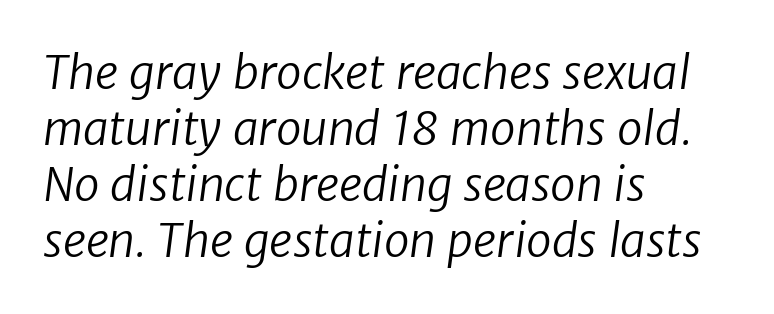
The letters look calm and open, with moderate or lighter stems. Unlike a traditional serif, this face leaves its strokes unadorned. Decoration check: the copy has no underline. Line beginnings align vertically; line endings do not.
